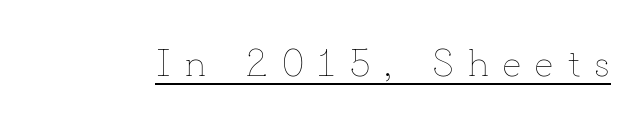
The words here are underlined. Looks like regular typesetting: each glyph gets only the width it needs. Notice how the stems are strictly vertical — no italics here. How are the letters spaced? Widely, with obvious added tracking. The strokes carry an ordinary text weight at most.
